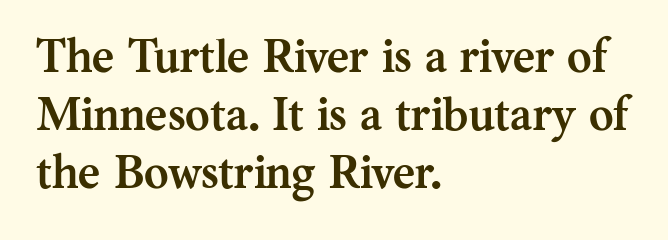
{"serif": "yes", "italic": "no", "bold": "yes", "weight": "semibold", "width": "normal", "stroke_contrast": "medium", "x_height": "medium", "monospaced": "no", "underline": "no", "align": "left", "line_spacing_ratio": 1.23, "letter_spacing": "normal", "letter_spacing_em": 0.0, "glyph_px": 47}
